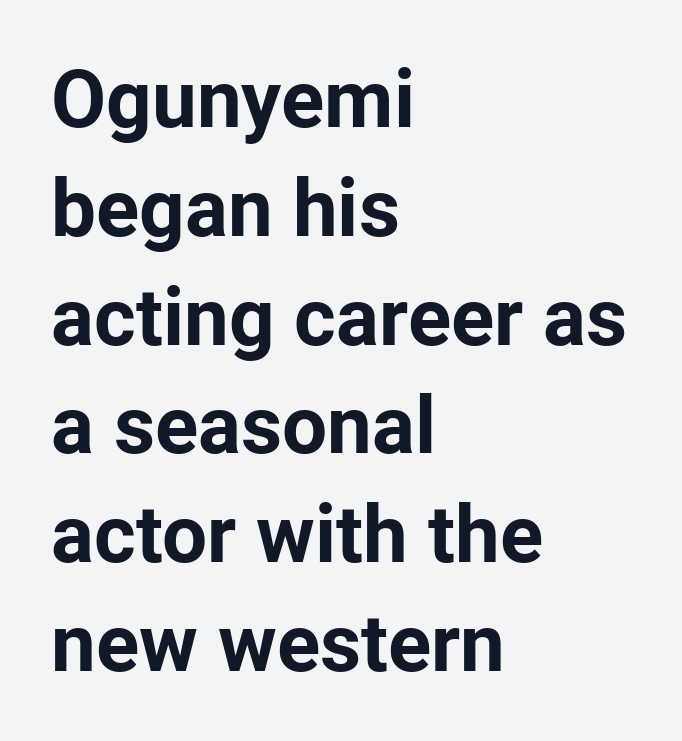
{"serif": "no", "italic": "no", "bold": "yes", "weight": "bold", "width": "normal", "stroke_contrast": "low", "x_height": "medium", "monospaced": "no", "underline": "no", "align": "left", "line_spacing": "normal", "line_spacing_ratio": 1.36, "letter_spacing": "normal", "letter_spacing_em": 0.0, "glyph_px": 80}
